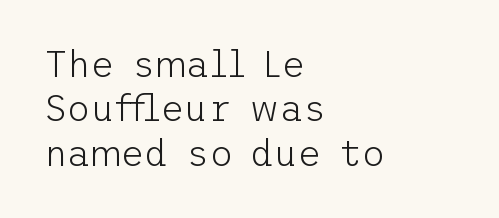
Typeset ragged right — the left edge is the straight one. Nope, no serifs anywhere on these letters. No letter is thick-stroked: the sample isn't bold. Lines of text with bare space underneath. Do the letters lean? They stand straight.
